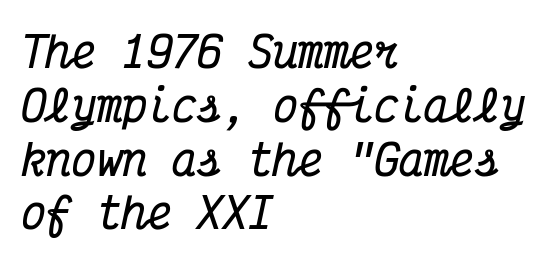
Layout note: lines flush left. These lines are rendered in a fixed-pitch font. There is no visible air inserted between adjacent glyphs. It's the slanting kind of type. Weight check: bold — yes, fully.
